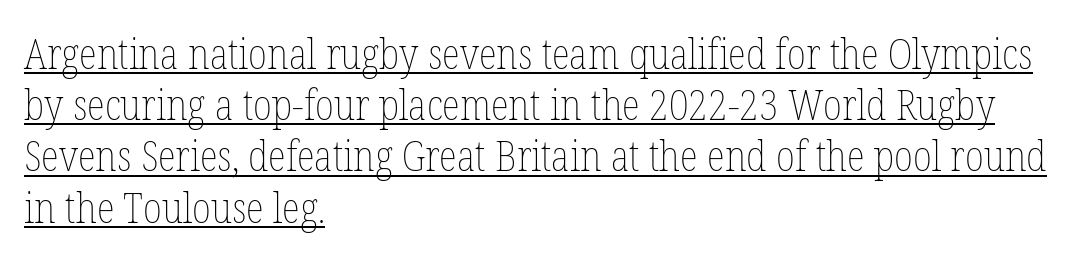
The image shows 42 px thin, condensed type, upright; set left-aligned, line spacing 1.22x, normal letter spacing, underlined; low stroke contrast and a medium x-height.
